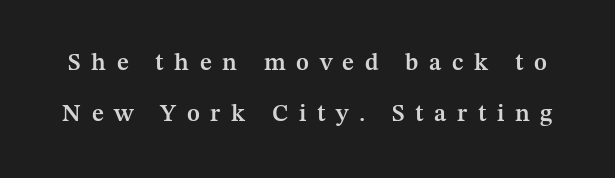
Q: Is the text bold? A: Semi-bold.
Q: Is the text italic (slanted)? A: No, it is upright.
Q: Is the text underlined? A: No.
Q: Is the spacing between letters normal or unusually wide? A: Unusually wide.
Q: Is the spacing between lines tight, normal or loose? A: Loose.
